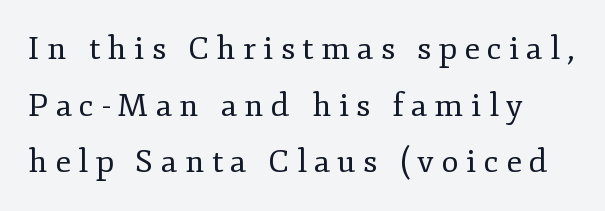
Does the lettering tilt? It doesn't — this is upright. Note: serifs present on the glyphs. Any mark beneath the type? The region is blank. Looks like regular typesetting: each glyph gets only the width it needs. No chunkiness to these letters — they're not bold. The tracking jumps out immediately: characters are airy and widely separated.
